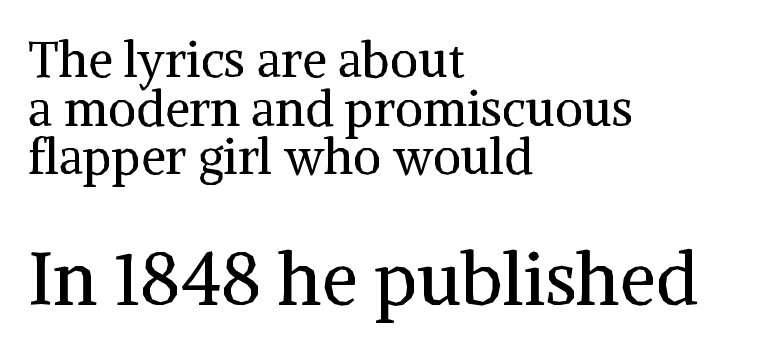
{"serif": "yes", "italic": "no", "bold": "no", "weight": "regular", "width": "normal", "stroke_contrast": "medium", "x_height": "medium", "monospaced": "no", "underline": "no", "align": "left", "line_spacing": "tight", "line_spacing_ratio": 0.99, "letter_spacing": "normal", "letter_spacing_em": 0.0, "larger_block": "second", "size_ratio": 1.49, "glyph_px": 73}
